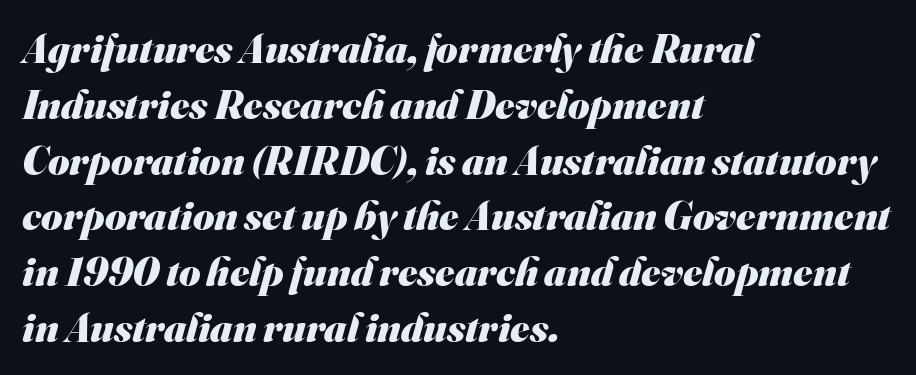
The image shows 41 px heavy sans-serif type; set left-aligned, normal line spacing (1.36x), normal letter spacing, not underlined; medium stroke contrast and a small x-height.
